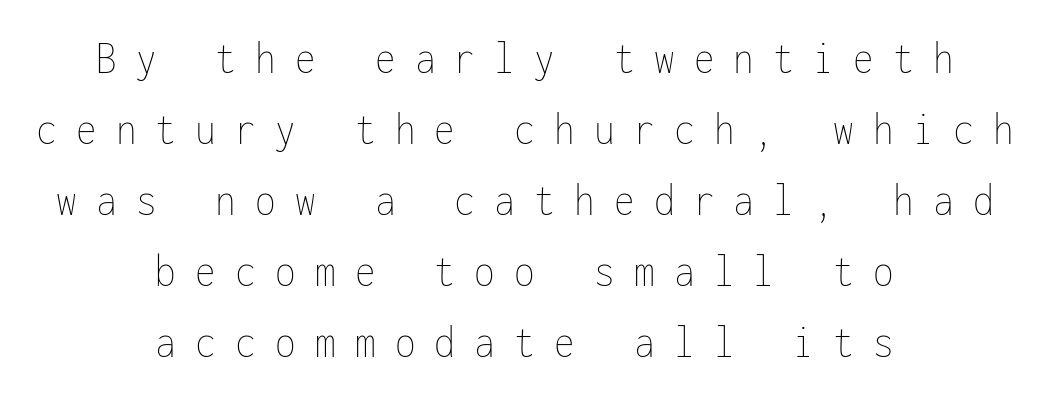
Q: Is the text bold? A: No.
Q: Is the text italic (slanted)? A: No, it is upright.
Q: Is the text underlined? A: No.
Q: How is the paragraph aligned? A: Centered.
Q: Is the spacing between letters normal or unusually wide? A: Unusually wide.
Q: Is the spacing between lines tight, normal or loose? A: Normal.
Q: Width (condensed, normal, or wide)? A: Condensed.
Q: Stroke contrast? A: Low.
Q: x-height? A: Medium.
Q: Monospaced? A: Yes.
